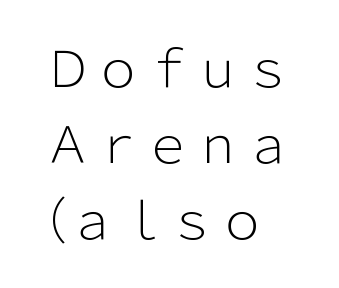
Q: Is the text bold? A: No.
Q: Is the text italic (slanted)? A: No, it is upright.
Q: Is the typeface a serif or a sans-serif typeface? A: Sans-serif.
Q: Is the text underlined? A: No.
Q: How is the paragraph aligned? A: Left-aligned.
Q: Is the spacing between letters normal or unusually wide? A: Normal.
Q: Is the spacing between lines tight, normal or loose? A: Normal.
Q: Width (condensed, normal, or wide)? A: Normal.
Q: Stroke contrast? A: Low.
Q: x-height? A: Medium.
Q: Monospaced? A: No.
